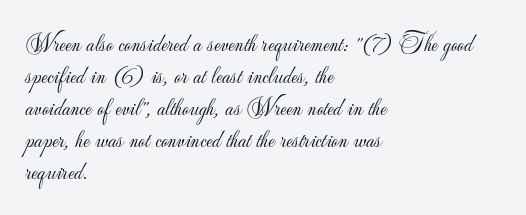
The passage shown is not underscored anywhere. Words appear dense and cohesive because spacing is normal. Alignment: flush left.
